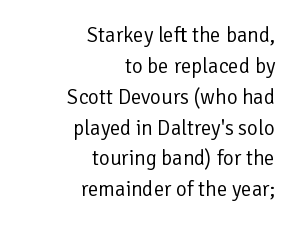
Q: Is the text bold? A: No.
Q: Is the text italic (slanted)? A: No, it is upright.
Q: Is the text underlined? A: No.
Q: How is the paragraph aligned? A: Right-aligned.
Q: Is the spacing between letters normal or unusually wide? A: Normal.
Q: Is the spacing between lines tight, normal or loose? A: Normal.
